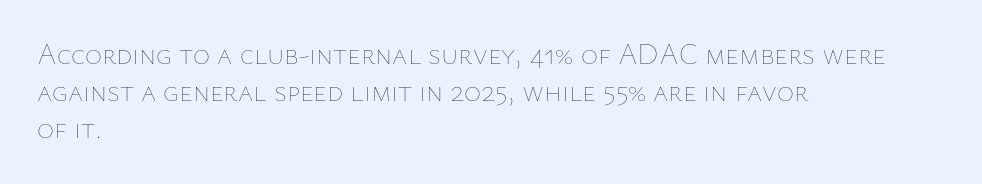
No chunkiness to these letters — they're not bold. Clear beneath every line of the passage. Successive baselines arrive at the customary interval. The face used here is rendered with its standard letterfit. Each line starts at the same left margin while the right side varies.
